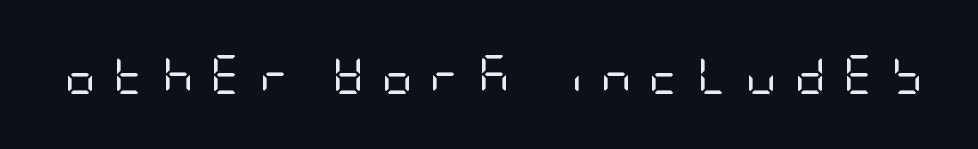
{"serif": "no", "italic": "no", "bold": "no", "weight": "regular", "width": "condensed", "stroke_contrast": "low", "x_height": "large", "underline": "no", "letter_spacing": "wide", "letter_spacing_em": 0.43, "glyph_px": 39}
